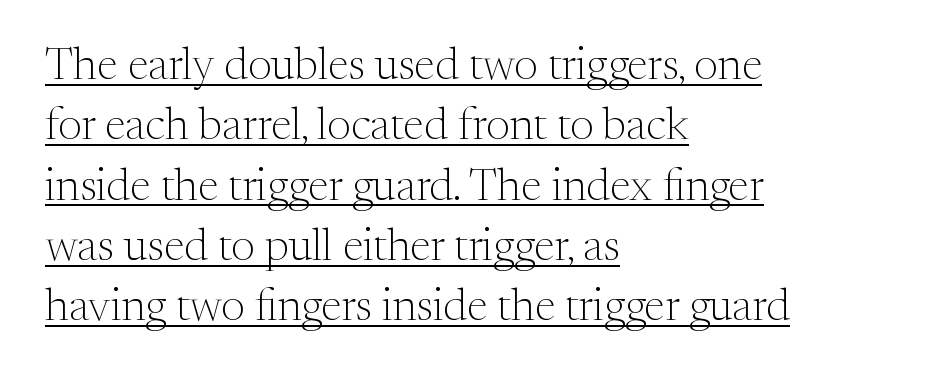
{"serif": "yes", "italic": "no", "bold": "no", "weight": "light", "width": "normal", "stroke_contrast": "medium", "x_height": "medium", "monospaced": "no", "underline": "yes", "align": "left", "line_spacing": "normal", "line_spacing_ratio": 1.34, "letter_spacing": "normal", "letter_spacing_em": 0.0, "glyph_px": 45}
